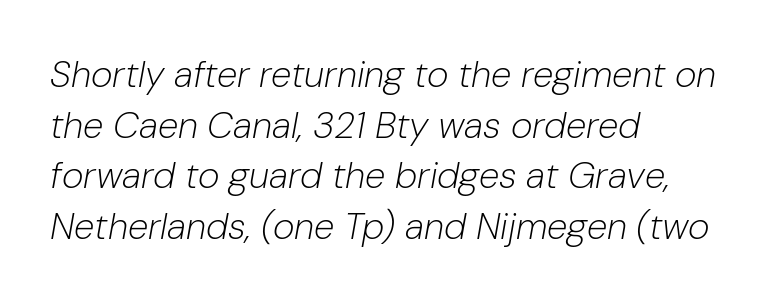
The image shows 37 px light type, italic (leaning right); set left-aligned, normal line spacing (1.37x), normal letter spacing, not underlined; low stroke contrast and a medium x-height.
